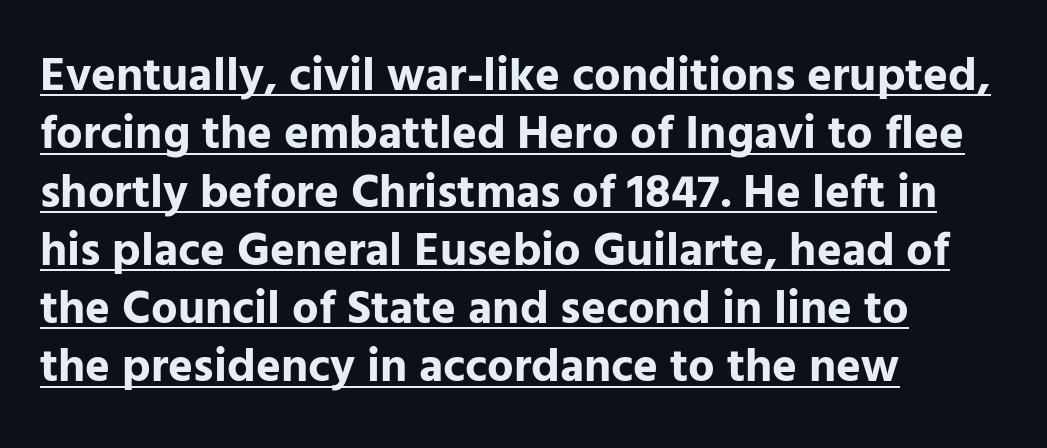
{"serif": "no", "italic": "no", "bold": "yes", "weight": "bold", "width": "normal", "stroke_contrast": "low", "x_height": "medium", "monospaced": "no", "underline": "yes", "align": "left", "line_spacing_ratio": 1.24, "letter_spacing": "normal", "letter_spacing_em": 0.0, "glyph_px": 47}
